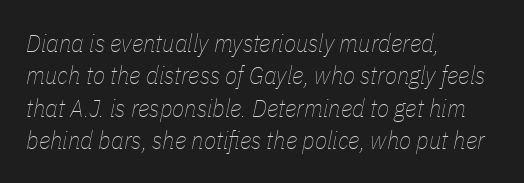
{"italic": "yes", "lean": "right", "slant_degrees": 11, "bold": "no", "underline": "no", "align": "left", "line_spacing": "normal", "line_spacing_ratio": 1.3, "letter_spacing": "normal", "letter_spacing_em": 0.0, "glyph_px": 25}
